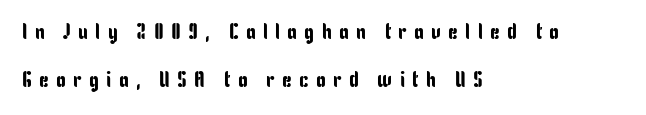
The image shows 22 px text type, upright; set left-aligned, loose line spacing (2.16x), unusually wide letter spacing (+0.33 em), not underlined.
